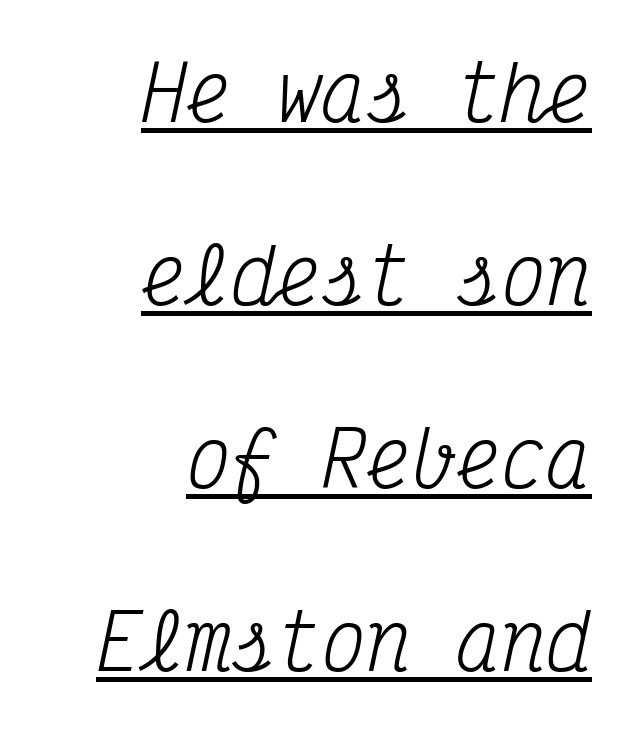
Q: Is the text bold? A: No.
Q: Is the text italic (slanted)? A: Yes, it leans right by about 12 degrees.
Q: Is the typeface a serif or a sans-serif typeface? A: Serif.
Q: Is the text underlined? A: Yes.
Q: How is the paragraph aligned? A: Right-aligned.
Q: Is the spacing between letters normal or unusually wide? A: Normal.
Q: Is the spacing between lines tight, normal or loose? A: Loose.
Q: Width (condensed, normal, or wide)? A: Condensed.
Q: Stroke contrast? A: Medium.
Q: x-height? A: Medium.
Q: Monospaced? A: Yes.
